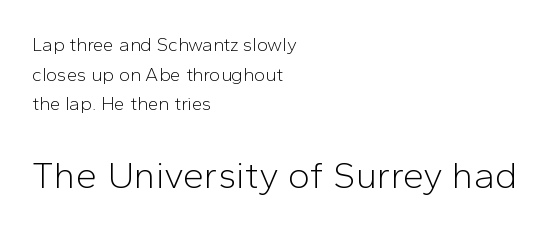
Q: Is the text bold? A: No.
Q: Is the text italic (slanted)? A: No, it is upright.
Q: Is the typeface a serif or a sans-serif typeface? A: Sans-serif.
Q: Is the text underlined? A: No.
Q: How is the paragraph aligned? A: Left-aligned.
Q: Is the spacing between letters normal or unusually wide? A: Normal.
Q: Is the spacing between lines tight, normal or loose? A: Normal.
Q: Which block of text is set in a larger size, the first (top) or the second (bottom)? A: The second (bottom) one.
Q: Width (condensed, normal, or wide)? A: Normal.
Q: Stroke contrast? A: Low.
Q: x-height? A: Medium.
Q: Monospaced? A: No.
